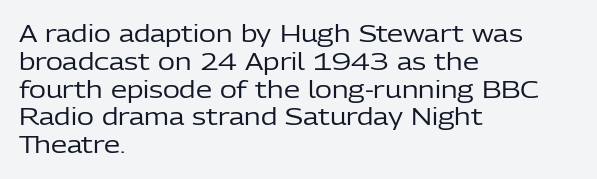
{"italic": "no", "bold": "no", "underline": "no", "align": "left", "line_spacing_ratio": 1.21, "letter_spacing": "normal", "letter_spacing_em": 0.0, "glyph_px": 23}
